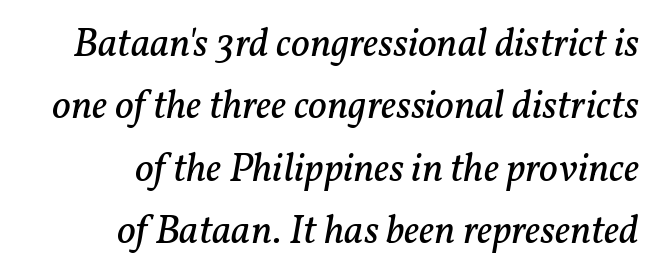
Q: Is the text bold? A: No.
Q: Is the text italic (slanted)? A: Yes, it leans right by about 11 degrees.
Q: Is the typeface a serif or a sans-serif typeface? A: Serif.
Q: Is the text underlined? A: No.
Q: How is the paragraph aligned? A: Right-aligned.
Q: Is the spacing between letters normal or unusually wide? A: Normal.
Q: Is the spacing between lines tight, normal or loose? A: Normal.
Q: Width (condensed, normal, or wide)? A: Normal.
Q: Stroke contrast? A: Low.
Q: x-height? A: Medium.
Q: Monospaced? A: No.
